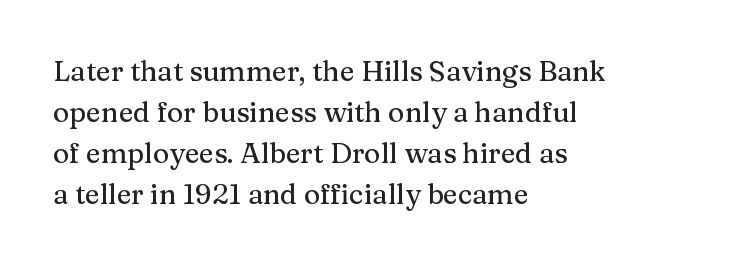
{"serif": "yes", "italic": "no", "width": "normal", "stroke_contrast": "medium", "x_height": "medium", "monospaced": "no", "underline": "no", "align": "left", "line_spacing": "normal", "line_spacing_ratio": 1.46, "letter_spacing": "normal", "letter_spacing_em": 0.0, "glyph_px": 28}
